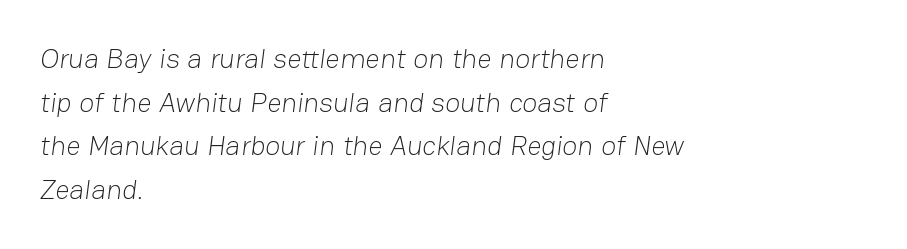
Underlining? Definitely not there. The rendering keeps characters at their native spacing. Each letter keeps its own natural width here, so spacing adapts to shape. The passage is arranged the way most books set body copy — flush left.
